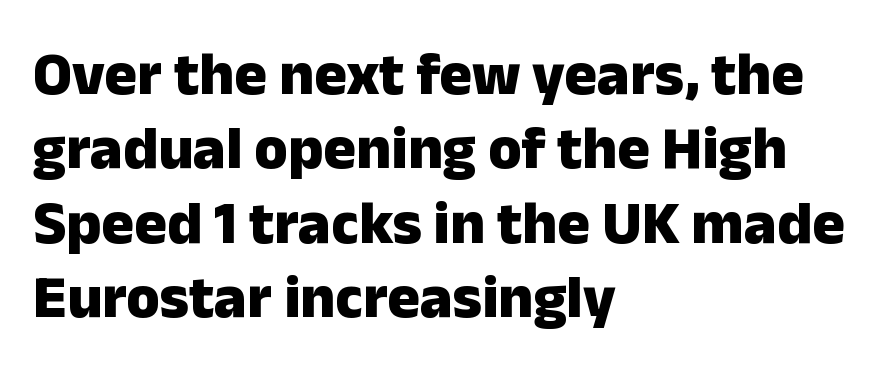
The image shows 61 px heavy sans-serif type, upright; set left-aligned, line spacing 1.22x, normal letter spacing, not underlined; low stroke contrast and a medium x-height.
